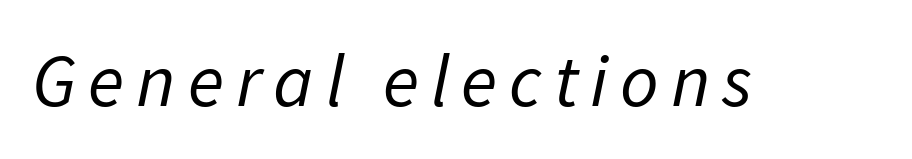
Q: Is the text bold? A: No.
Q: Is the text italic (slanted)? A: Yes, it leans right by about 11 degrees.
Q: Is the text underlined? A: No.
Q: Width (condensed, normal, or wide)? A: Normal.
Q: Stroke contrast? A: Low.
Q: x-height? A: Medium.
Q: Monospaced? A: No.
